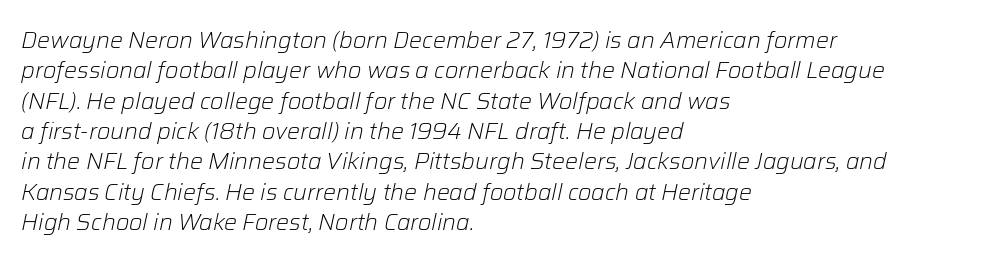
What's the leading like? Ordinary, nothing unusual. The weight tops out at a normal text grade. The gaps between neighbouring characters are ordinary and unremarkable. If you drew a ruler down the left edge, every line would touch it. Plain, unruled lines of type.
